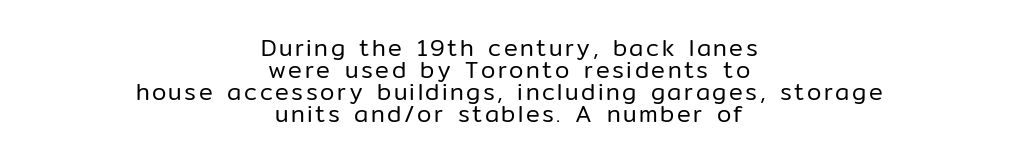
Posture: vertical. Bold? No — there's no thickening of the strokes. Typeset on center — no edge is straight. In terms of leading, this rendering errs on the cramped side. Words float on clear page, feet unadorned.
